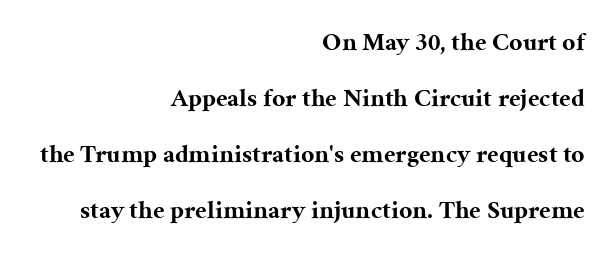
{"italic": "no", "bold": "yes", "underline": "no", "align": "right", "line_spacing": "loose", "line_spacing_ratio": 2.15, "letter_spacing": "normal", "letter_spacing_em": 0.0, "glyph_px": 26}
